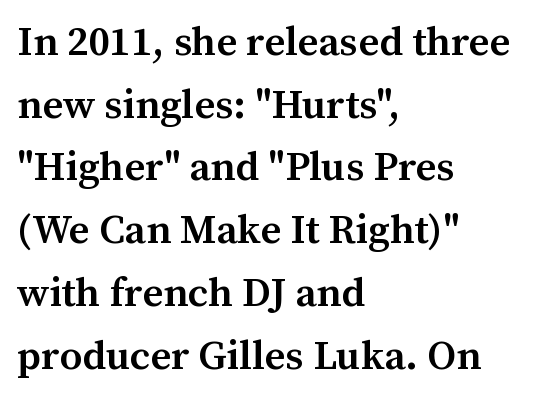
{"serif": "yes", "italic": "no", "bold": "semi", "weight": "semibold", "width": "normal", "stroke_contrast": "medium", "x_height": "medium", "monospaced": "no", "underline": "no", "align": "left", "line_spacing": "normal", "line_spacing_ratio": 1.53, "letter_spacing": "normal", "letter_spacing_em": 0.0, "glyph_px": 41}
